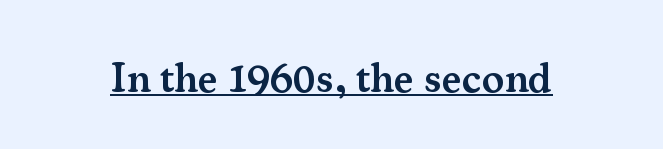
The image shows 42 px semibold serif type, upright; set normal letter spacing, underlined; medium stroke contrast and a small x-height.
